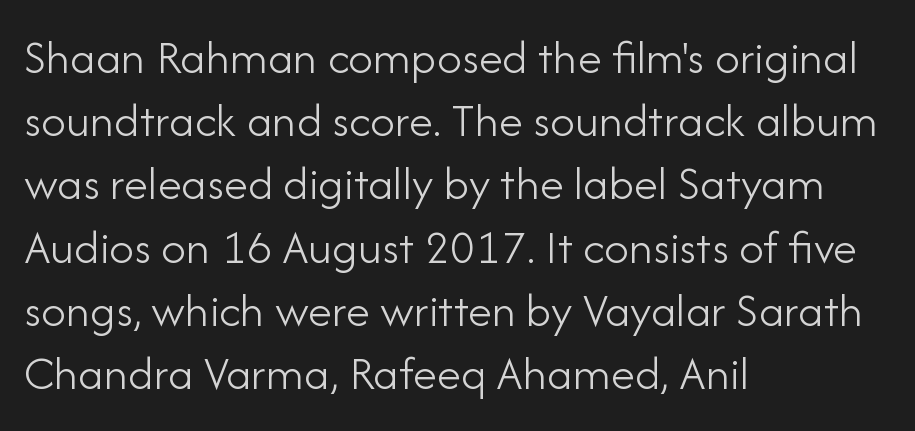
Do the letters lean? They stand straight. Ink coverage per letter is moderate at most. The specimen omits any rule beneath the text block's lines. You could call the tracking neutral — neither tight nor loose.
